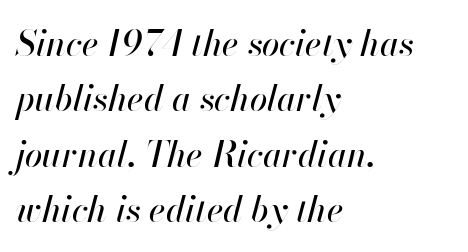
Q: Is the text italic (slanted)? A: Yes, it leans right by about 13 degrees.
Q: Is the text underlined? A: No.
Q: How is the paragraph aligned? A: Left-aligned.
Q: Is the spacing between letters normal or unusually wide? A: Normal.
Q: Is the spacing between lines tight, normal or loose? A: Normal.
Q: Width (condensed, normal, or wide)? A: Normal.
Q: Stroke contrast? A: High.
Q: x-height? A: Small.
Q: Monospaced? A: No.
